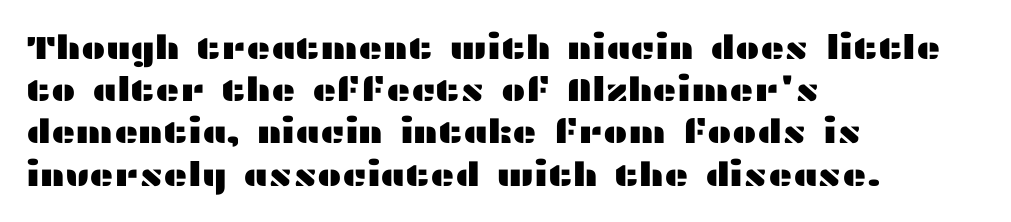
The image shows 33 px wide sans-serif type, upright; set left-aligned, normal line spacing (1.28x), normal letter spacing, not underlined; medium stroke contrast and a medium x-height.
